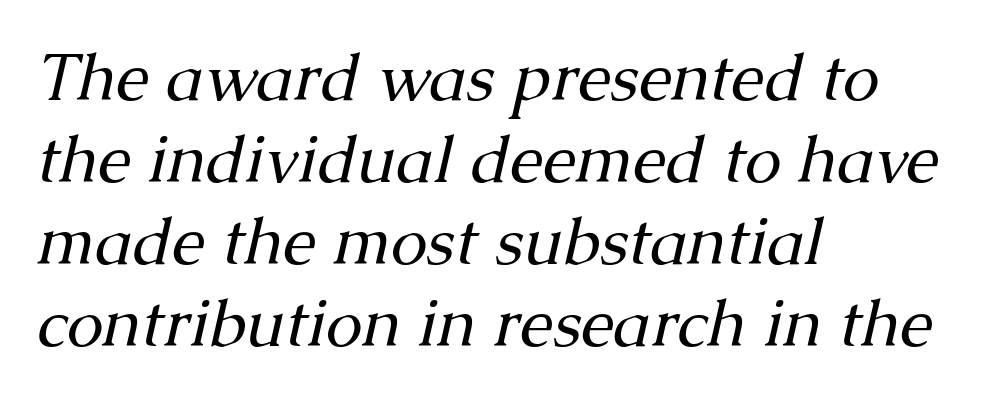
Q: Is the text bold? A: No.
Q: Is the text italic (slanted)? A: Yes, it leans right by about 13 degrees.
Q: Is the typeface a serif or a sans-serif typeface? A: Serif.
Q: Is the text underlined? A: No.
Q: How is the paragraph aligned? A: Left-aligned.
Q: Is the spacing between letters normal or unusually wide? A: Normal.
Q: Width (condensed, normal, or wide)? A: Normal.
Q: Stroke contrast? A: Medium.
Q: x-height? A: Medium.
Q: Monospaced? A: No.
